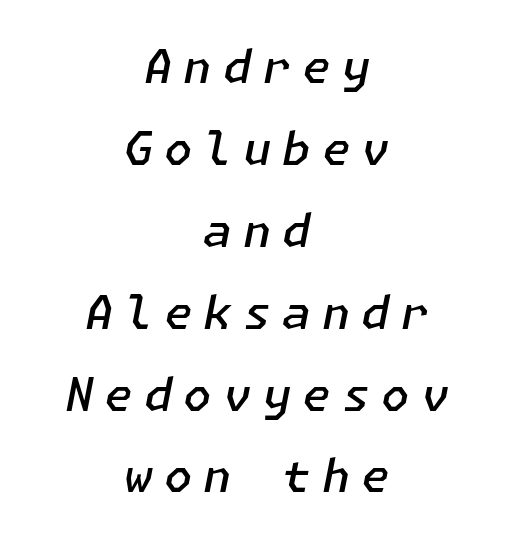
{"italic": "yes", "lean": "right", "slant_degrees": 11, "bold": "semi", "weight": "semibold", "width": "normal", "stroke_contrast": "low", "x_height": "medium", "underline": "no", "align": "center", "line_spacing_ratio": 1.78, "letter_spacing": "wide", "letter_spacing_em": 0.24, "glyph_px": 46}
